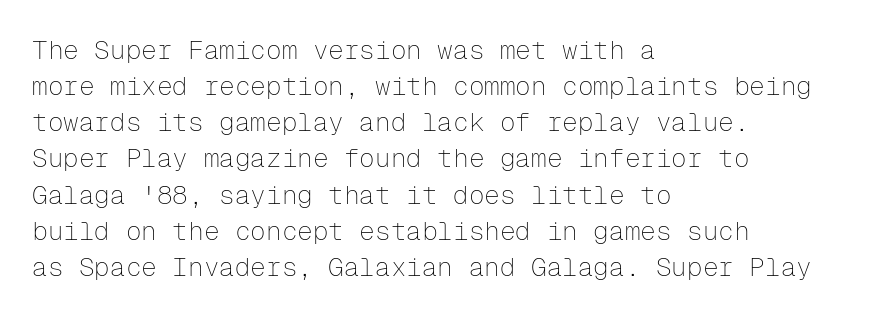
Q: Is the text bold? A: No.
Q: Is the text italic (slanted)? A: No, it is upright.
Q: Is the text underlined? A: No.
Q: How is the paragraph aligned? A: Left-aligned.
Q: Is the spacing between letters normal or unusually wide? A: Normal.
Q: Is the spacing between lines tight, normal or loose? A: Normal.
